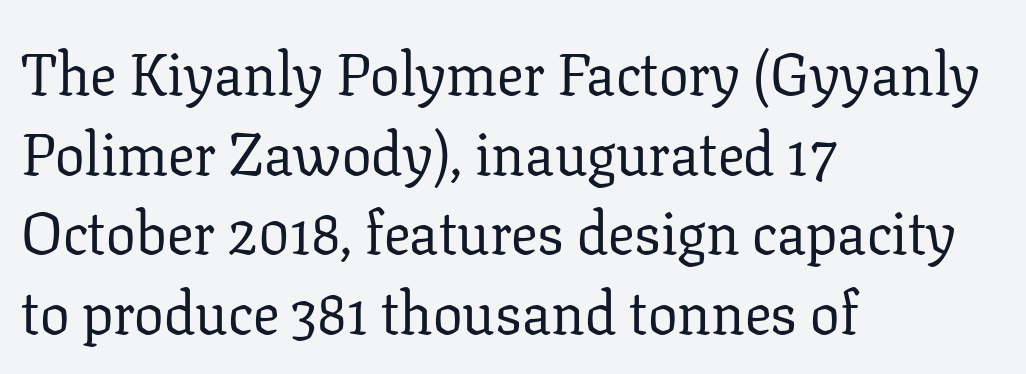
{"serif": "yes", "italic": "no", "bold": "no", "weight": "regular", "width": "normal", "stroke_contrast": "low", "x_height": "medium", "monospaced": "no", "underline": "no", "align": "left", "line_spacing": "normal", "line_spacing_ratio": 1.35, "letter_spacing": "normal", "letter_spacing_em": 0.0, "glyph_px": 59}
